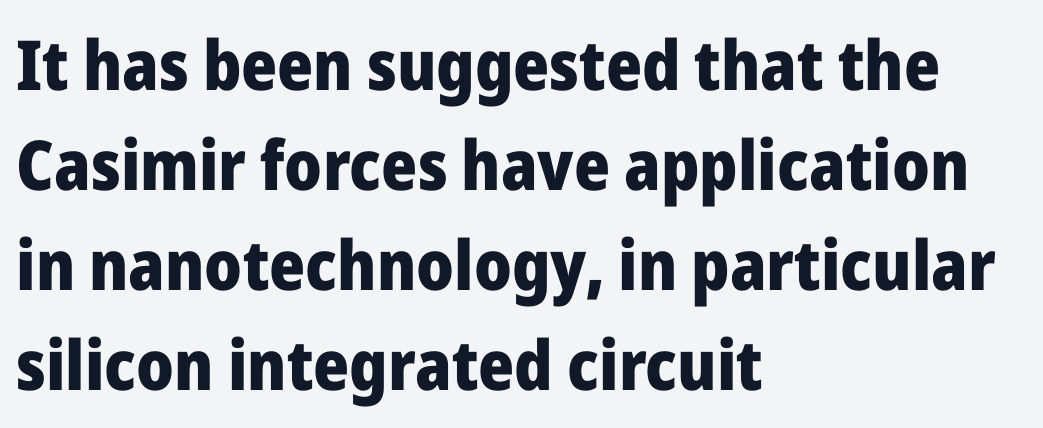
The image shows 69 px heavy sans-serif type, upright; set left-aligned, normal line spacing (1.45x), normal letter spacing, not underlined; low stroke contrast and a medium x-height.
